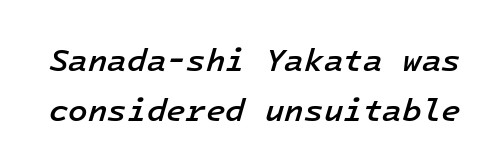
Q: Is the text bold? A: Semi-bold.
Q: Is the text italic (slanted)? A: Yes, it leans right by about 16 degrees.
Q: Is the text underlined? A: No.
Q: Is the spacing between letters normal or unusually wide? A: Normal.
Q: Is the spacing between lines tight, normal or loose? A: Normal.
Q: Width (condensed, normal, or wide)? A: Normal.
Q: Stroke contrast? A: Low.
Q: x-height? A: Medium.
Q: Monospaced? A: Yes.
